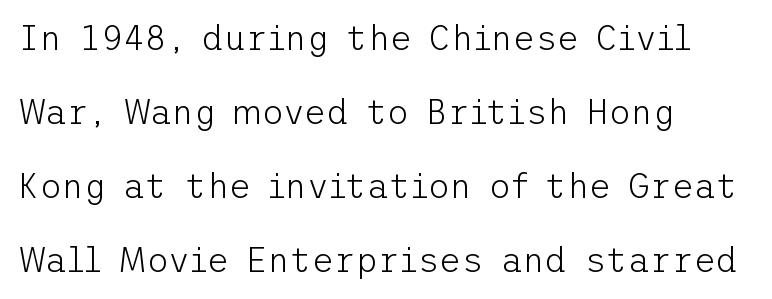
The passage shown stacks its lines with a broad gap. The area under the type is left untouched. Counters stay open thanks to moderate or lighter strokes. Inter-character spacing is left at the font's built-in metrics. You can tell it's not italic because the verticals are truly vertical.
